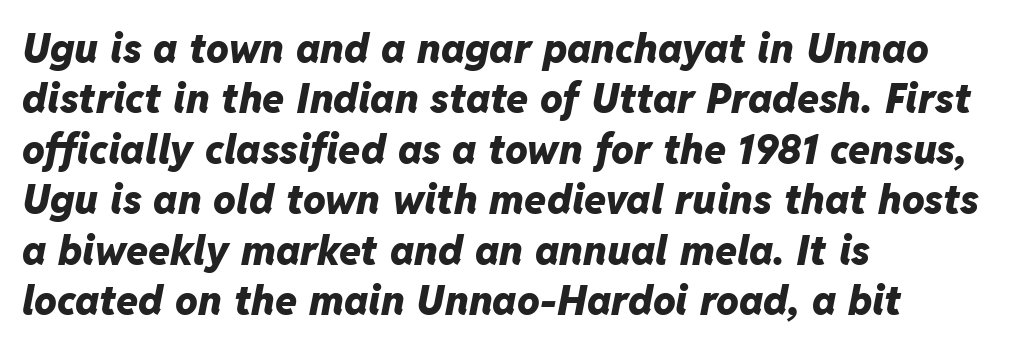
The image shows 40 px heavy type, italic (leaning right); set left-aligned, normal line spacing (1.26x), normal letter spacing, not underlined; low stroke contrast and a medium x-height.
